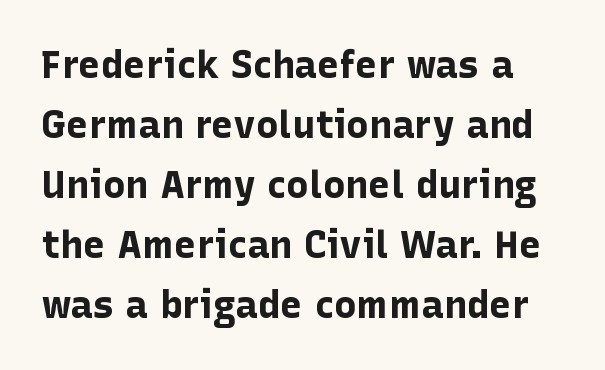
The lettering stays uniformly vertical, giving the passage a roman look. A typesetter would call this proportional, since set widths differ per character. Summary of weight: heavy, a full bold. Nobody touched the tracking dial on this one.
